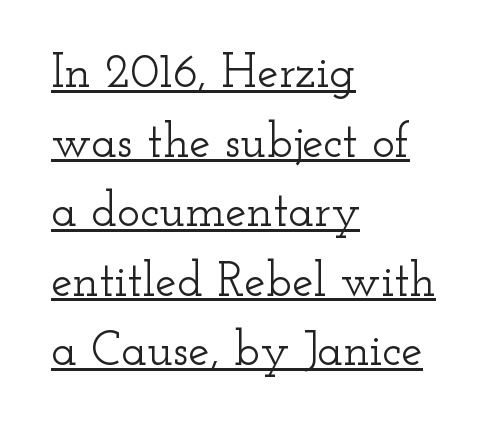
{"serif": "yes", "italic": "no", "width": "wide", "stroke_contrast": "low", "x_height": "small", "monospaced": "no", "underline": "yes", "align": "left", "line_spacing": "normal", "line_spacing_ratio": 1.45, "letter_spacing": "normal", "letter_spacing_em": 0.0, "glyph_px": 48}
